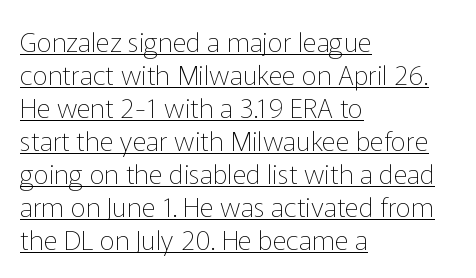
The image shows 27 px text type, upright; set left-aligned, line spacing 1.22x, normal letter spacing, underlined.
